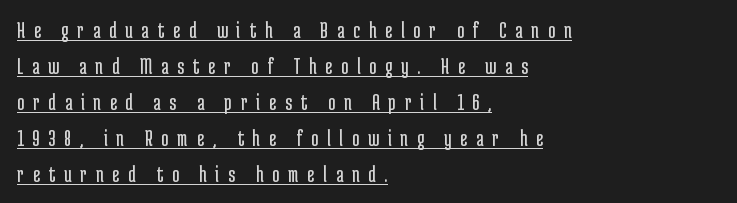
You can tell it's not italic because the verticals are truly vertical. Typeset ragged right — the left edge is the straight one. Stems and bowls with no extra thickness — not bold. In terms of leading, this rendering sits right in the middle.
